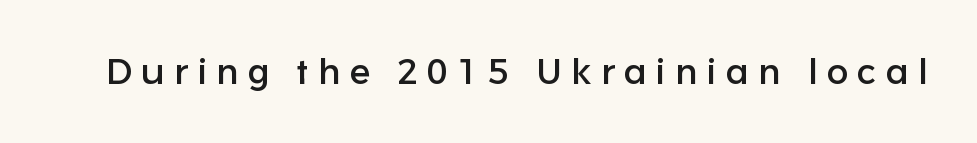
Q: Is the text italic (slanted)? A: No, it is upright.
Q: Is the typeface a serif or a sans-serif typeface? A: Sans-serif.
Q: Is the text underlined? A: No.
Q: Is the spacing between letters normal or unusually wide? A: Unusually wide.
Q: Width (condensed, normal, or wide)? A: Normal.
Q: Stroke contrast? A: Low.
Q: x-height? A: Medium.
Q: Monospaced? A: No.
